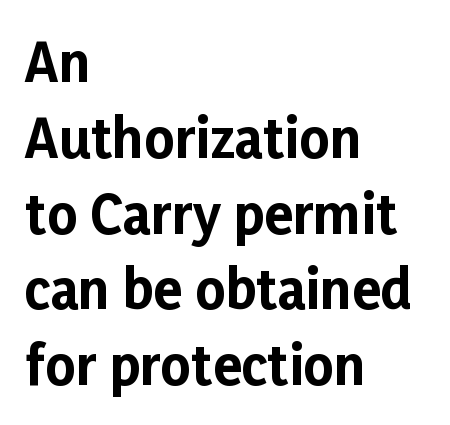
{"serif": "no", "italic": "no", "bold": "yes", "weight": "bold", "width": "normal", "stroke_contrast": "low", "x_height": "medium", "monospaced": "no", "underline": "no", "align": "left", "line_spacing": "normal", "line_spacing_ratio": 1.43, "letter_spacing": "normal", "letter_spacing_em": 0.0, "glyph_px": 53}
